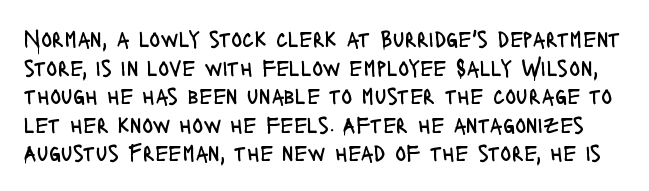
Is the stroke heavy? The answer is a plain regular-or-lighter. The font's upright variant was chosen for this text. Nobody drew a line under any word here. How are the letters spaced? Ordinarily, with no added tracking.
